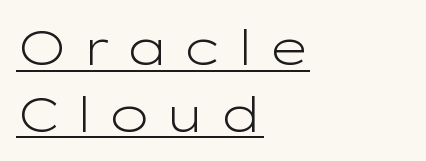
Q: Is the text bold? A: No.
Q: Is the text italic (slanted)? A: No, it is upright.
Q: Is the typeface a serif or a sans-serif typeface? A: Sans-serif.
Q: Is the text underlined? A: Yes.
Q: How is the paragraph aligned? A: Left-aligned.
Q: Is the spacing between letters normal or unusually wide? A: Unusually wide.
Q: Is the spacing between lines tight, normal or loose? A: Normal.
Q: Width (condensed, normal, or wide)? A: Wide.
Q: Stroke contrast? A: Low.
Q: x-height? A: Medium.
Q: Monospaced? A: No.
